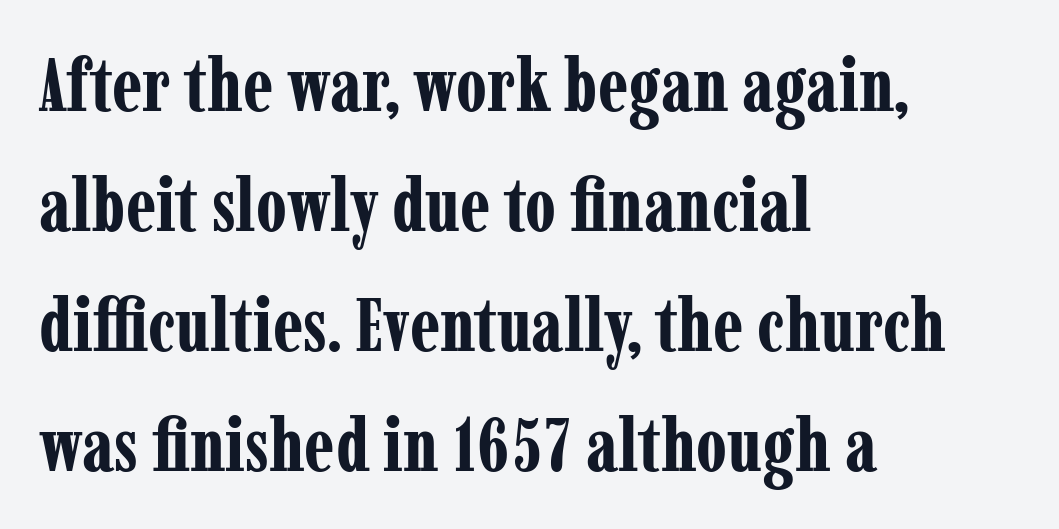
Q: Is the text bold? A: Yes.
Q: Is the text italic (slanted)? A: No, it is upright.
Q: Is the typeface a serif or a sans-serif typeface? A: Serif.
Q: Is the text underlined? A: No.
Q: How is the paragraph aligned? A: Left-aligned.
Q: Is the spacing between letters normal or unusually wide? A: Normal.
Q: Is the spacing between lines tight, normal or loose? A: Normal.
Q: Width (condensed, normal, or wide)? A: Condensed.
Q: Stroke contrast? A: Low.
Q: x-height? A: Medium.
Q: Monospaced? A: No.
